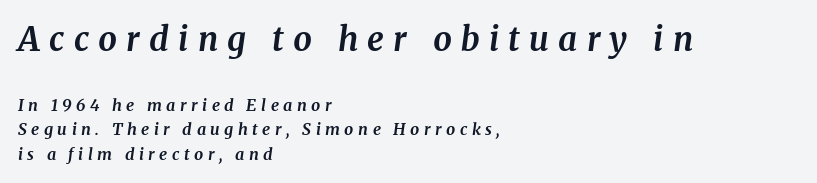
Line starts are locked; line ends wander. The baseline area is clear. Quick note: italic. Type style note: has serifs. Thick stems and heavy bowls — unmistakably bold. The type is letterspaced generously, with wide tracking.
